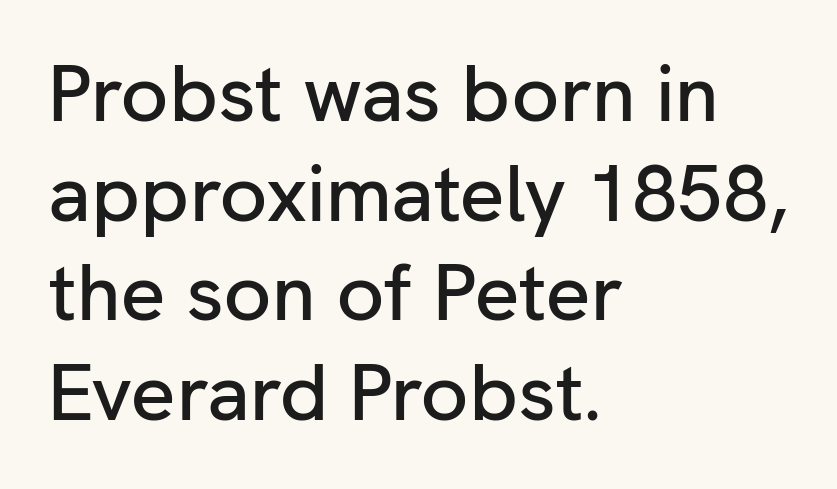
{"serif": "no", "italic": "no", "width": "normal", "stroke_contrast": "low", "x_height": "medium", "monospaced": "no", "underline": "no", "align": "left", "line_spacing": "normal", "line_spacing_ratio": 1.26, "letter_spacing": "normal", "letter_spacing_em": 0.0, "glyph_px": 79}
